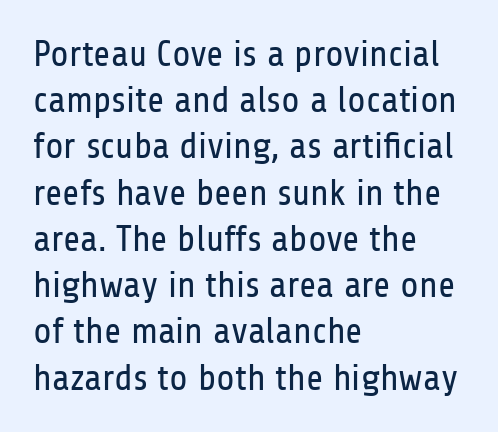
{"serif": "no", "italic": "no", "bold": "no", "weight": "regular", "width": "condensed", "stroke_contrast": "low", "x_height": "medium", "monospaced": "no", "underline": "no", "align": "left", "line_spacing": "normal", "line_spacing_ratio": 1.25, "letter_spacing": "normal", "letter_spacing_em": 0.0, "glyph_px": 37}
